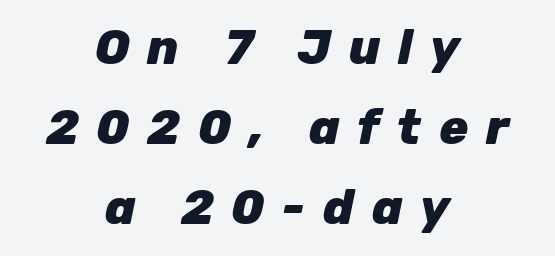
{"italic": "yes", "lean": "right", "slant_degrees": 12, "bold": "yes", "weight": "heavy", "width": "normal", "stroke_contrast": "low", "x_height": "medium", "monospaced": "no", "underline": "no", "align": "center", "line_spacing": "normal", "line_spacing_ratio": 1.67, "letter_spacing": "wide", "letter_spacing_em": 0.37, "glyph_px": 48}
